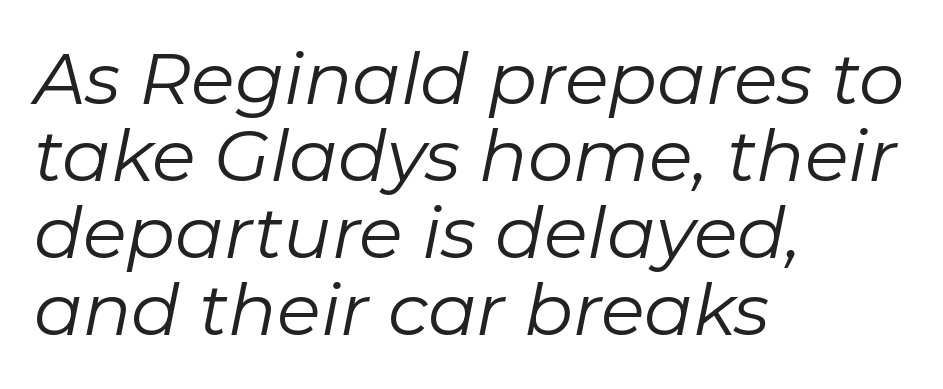
Q: Is the text bold? A: No.
Q: Is the text italic (slanted)? A: Yes, it leans right by about 11 degrees.
Q: Is the text underlined? A: No.
Q: How is the paragraph aligned? A: Left-aligned.
Q: Is the spacing between letters normal or unusually wide? A: Normal.
Q: Is the spacing between lines tight, normal or loose? A: Tight.
Q: Width (condensed, normal, or wide)? A: Normal.
Q: Stroke contrast? A: Low.
Q: x-height? A: Medium.
Q: Monospaced? A: No.
